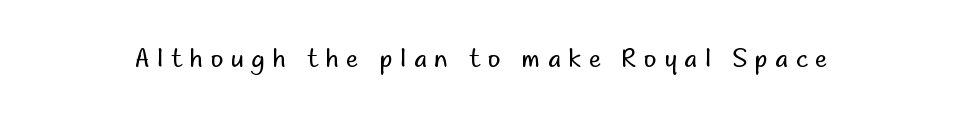
The image shows 24 px text type, upright; set unusually wide letter spacing (+0.33 em), not underlined.
